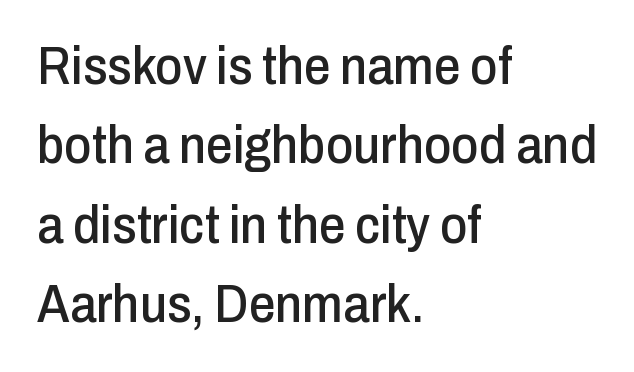
Q: Is the text italic (slanted)? A: No, it is upright.
Q: Is the typeface a serif or a sans-serif typeface? A: Sans-serif.
Q: Is the text underlined? A: No.
Q: How is the paragraph aligned? A: Left-aligned.
Q: Is the spacing between letters normal or unusually wide? A: Normal.
Q: Is the spacing between lines tight, normal or loose? A: Normal.
Q: Width (condensed, normal, or wide)? A: Condensed.
Q: Stroke contrast? A: Low.
Q: x-height? A: Medium.
Q: Monospaced? A: No.
